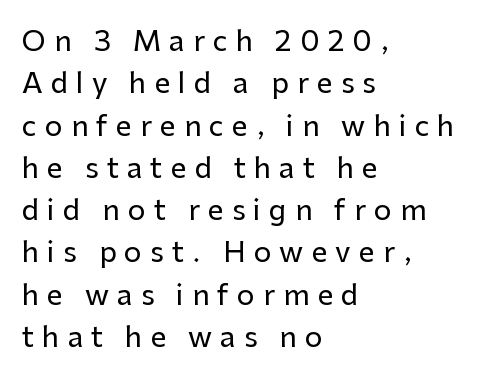
The image shows 28 px sans-serif type, upright; set left-aligned, normal line spacing (1.51x), unusually wide letter spacing (+0.29 em), not underlined; low stroke contrast and a medium x-height.
